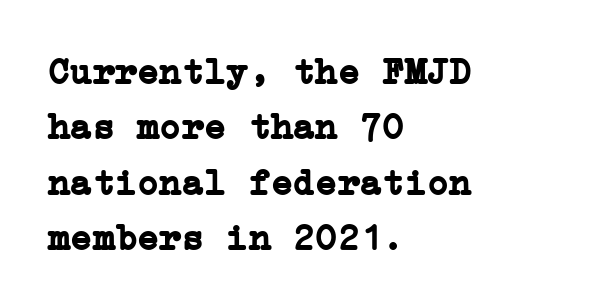
The image shows 37 px semibold serif type, upright; set left-aligned, normal line spacing (1.5x), normal letter spacing, not underlined; low stroke contrast and a medium x-height.
